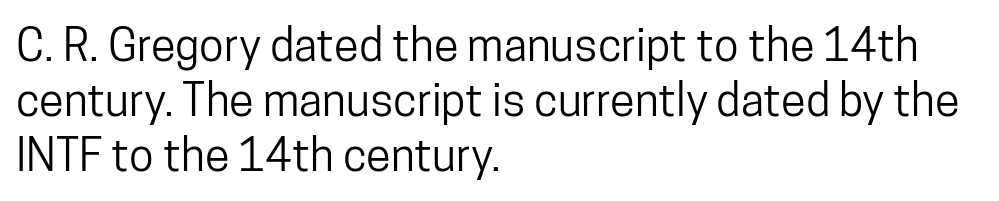
Q: Is the text italic (slanted)? A: No, it is upright.
Q: Is the typeface a serif or a sans-serif typeface? A: Sans-serif.
Q: Is the text underlined? A: No.
Q: How is the paragraph aligned? A: Left-aligned.
Q: Is the spacing between letters normal or unusually wide? A: Normal.
Q: Width (condensed, normal, or wide)? A: Condensed.
Q: Stroke contrast? A: Low.
Q: x-height? A: Medium.
Q: Monospaced? A: No.
